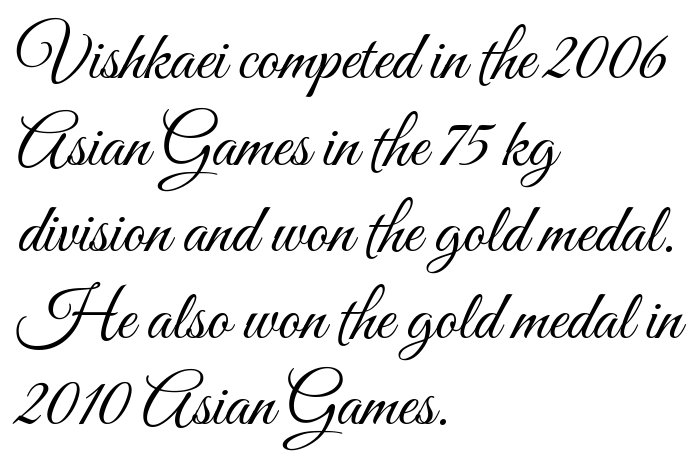
{"bold": "no", "weight": "light", "width": "condensed", "stroke_contrast": "medium", "x_height": "small", "monospaced": "no", "underline": "no", "align": "left", "line_spacing_ratio": 1.22, "letter_spacing": "normal", "letter_spacing_em": 0.0, "glyph_px": 71}
